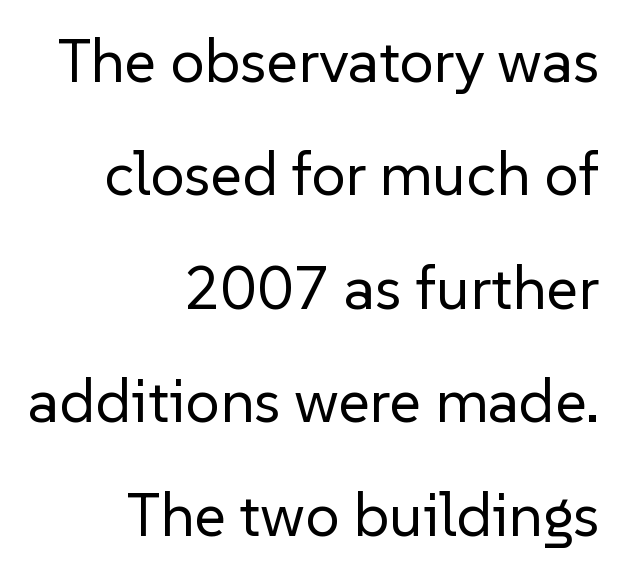
The image shows 61 px regular-weight sans-serif type, upright; set right-aligned, line spacing 1.86x, normal letter spacing, not underlined; low stroke contrast and a medium x-height.
